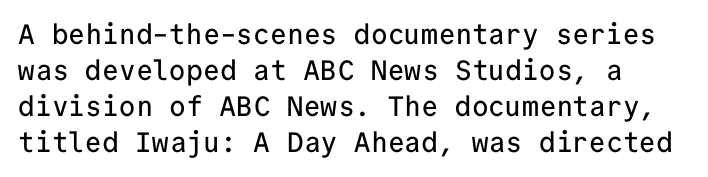
Clear beneath every line of the passage. A roman cut, with each character standing at attention. Each word holds together tightly as a unit, with standard inter-letter gaps. Observe the absence of serifs on each vertical stroke in this sample.
